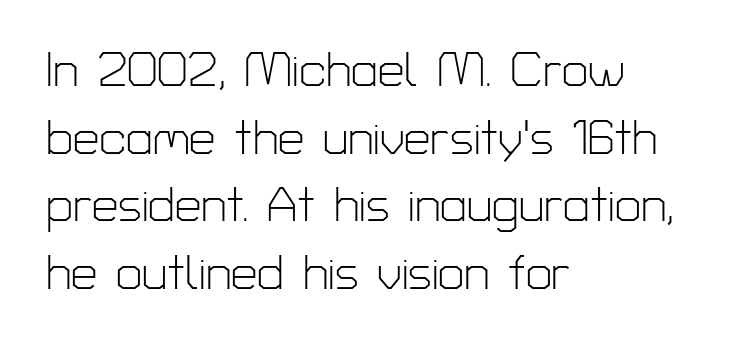
{"serif": "no", "italic": "no", "bold": "no", "weight": "light", "width": "normal", "stroke_contrast": "low", "x_height": "medium", "monospaced": "no", "underline": "no", "align": "left", "line_spacing": "normal", "line_spacing_ratio": 1.44, "letter_spacing": "normal", "letter_spacing_em": 0.0, "glyph_px": 47}
